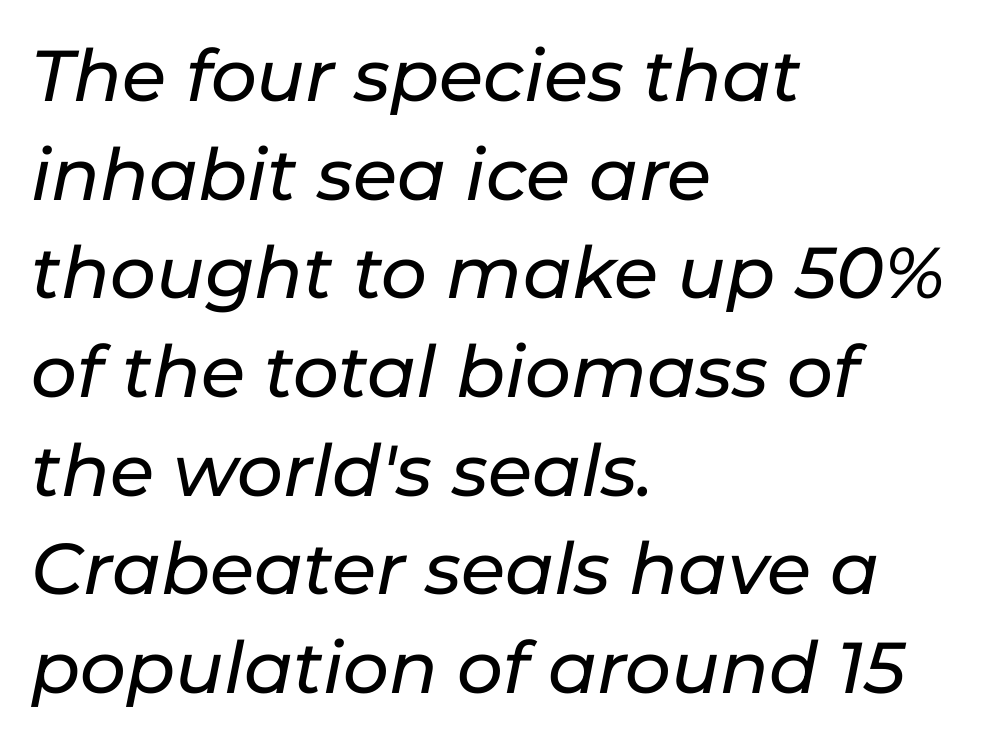
Q: Is the text italic (slanted)? A: Yes, it leans right by about 11 degrees.
Q: Is the text underlined? A: No.
Q: How is the paragraph aligned? A: Left-aligned.
Q: Is the spacing between letters normal or unusually wide? A: Normal.
Q: Is the spacing between lines tight, normal or loose? A: Normal.
Q: Width (condensed, normal, or wide)? A: Normal.
Q: Stroke contrast? A: Low.
Q: x-height? A: Medium.
Q: Monospaced? A: No.
